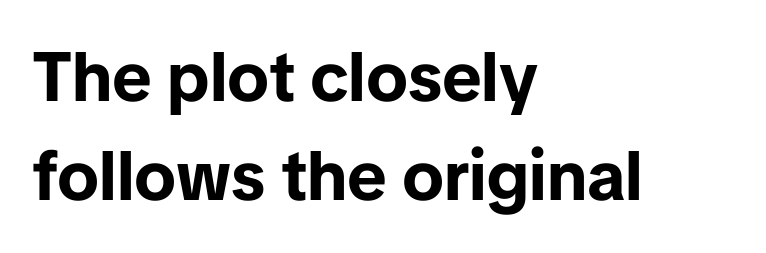
The image shows 69 px bold sans-serif type, upright; set left-aligned, normal line spacing (1.43x), normal letter spacing, not underlined; low stroke contrast and a medium x-height.
